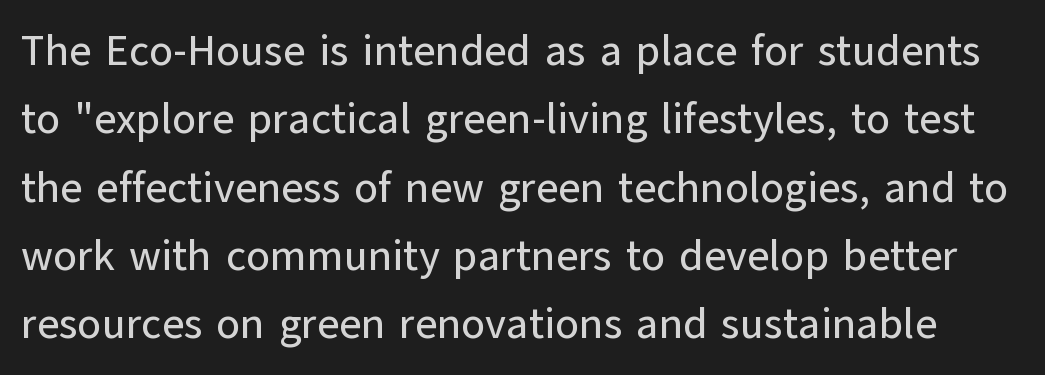
{"serif": "no", "italic": "no", "width": "normal", "stroke_contrast": "low", "x_height": "medium", "monospaced": "no", "underline": "no", "line_spacing": "normal", "line_spacing_ratio": 1.59, "letter_spacing": "normal", "letter_spacing_em": 0.0, "glyph_px": 43}
